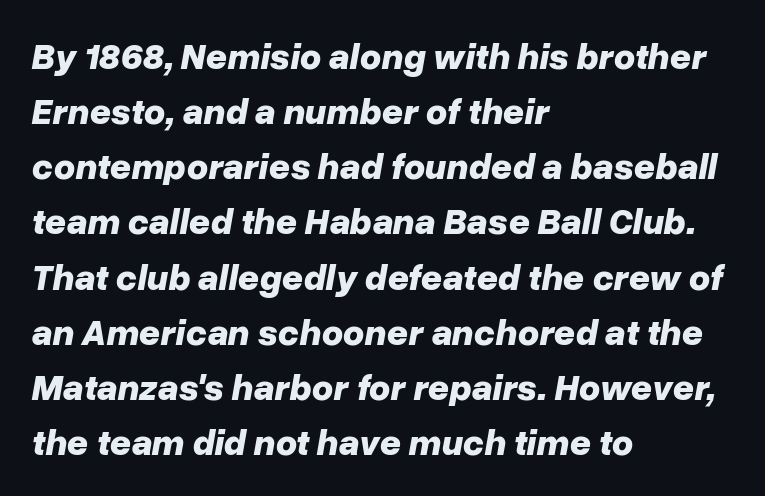
{"italic": "yes", "lean": "right", "slant_degrees": 10, "bold": "yes", "weight": "bold", "width": "normal", "stroke_contrast": "low", "x_height": "medium", "monospaced": "no", "underline": "no", "align": "left", "line_spacing": "normal", "line_spacing_ratio": 1.49, "letter_spacing": "normal", "letter_spacing_em": 0.0, "glyph_px": 37}
